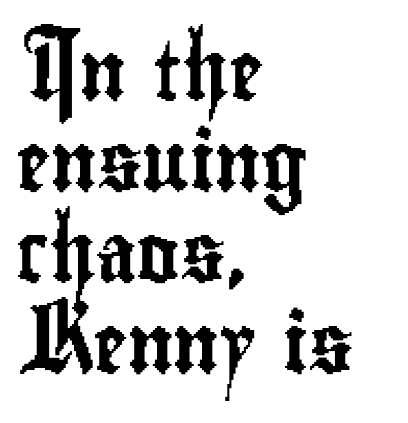
{"serif": "no", "italic": "no", "width": "condensed", "stroke_contrast": "low", "x_height": "small", "monospaced": "no", "underline": "no", "align": "left", "line_spacing": "normal", "line_spacing_ratio": 1.57, "letter_spacing": "normal", "letter_spacing_em": 0.0, "glyph_px": 58}
